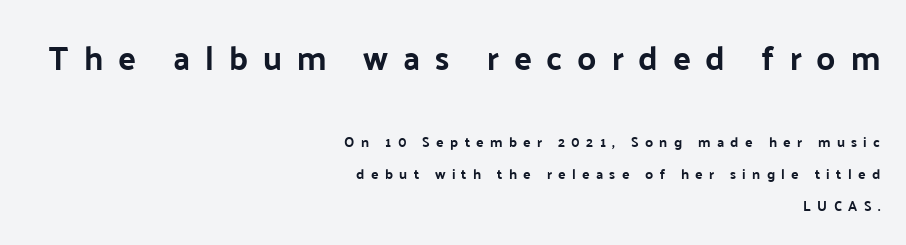
{"serif": "no", "italic": "no", "width": "normal", "stroke_contrast": "low", "x_height": "medium", "monospaced": "no", "underline": "no", "align": "right", "line_spacing": "loose", "line_spacing_ratio": 2.29, "letter_spacing": "wide", "letter_spacing_em": 0.45, "larger_block": "first", "size_ratio": 2.36, "glyph_px": 33}
